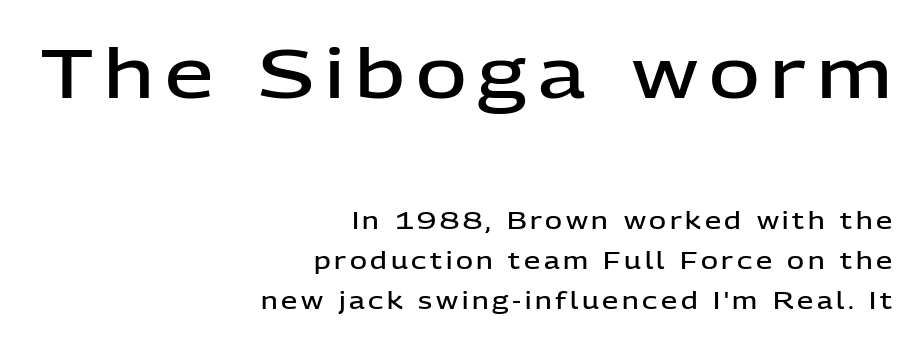
{"serif": "no", "italic": "no", "bold": "semi", "weight": "semibold", "width": "normal", "stroke_contrast": "low", "x_height": "medium", "monospaced": "no", "underline": "no", "align": "right", "line_spacing_ratio": 1.74, "larger_block": "first", "size_ratio": 3.0, "glyph_px": 69}
